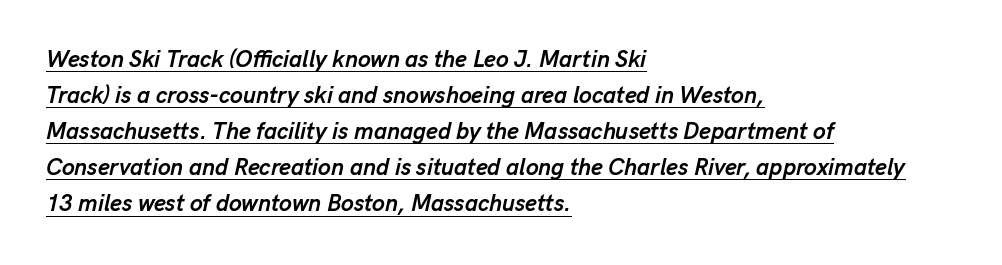
These lines keep a tight, regular rhythm from letter to letter. Leading: standard. What decoration does the sample have? An underline. You'd pick this weight for a headline — it's a proper bold. Line starts are locked; line ends wander.
